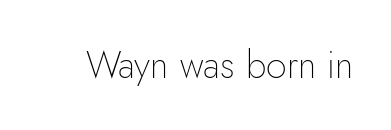
{"serif": "no", "italic": "no", "bold": "no", "weight": "thin", "width": "normal", "stroke_contrast": "low", "x_height": "small", "monospaced": "no", "underline": "no", "letter_spacing": "normal", "letter_spacing_em": 0.0, "glyph_px": 37}
